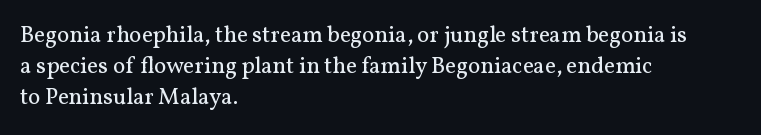
Q: Is the text bold? A: No.
Q: Is the text italic (slanted)? A: No, it is upright.
Q: Is the text underlined? A: No.
Q: How is the paragraph aligned? A: Left-aligned.
Q: Is the spacing between letters normal or unusually wide? A: Normal.
Q: Is the spacing between lines tight, normal or loose? A: Normal.
